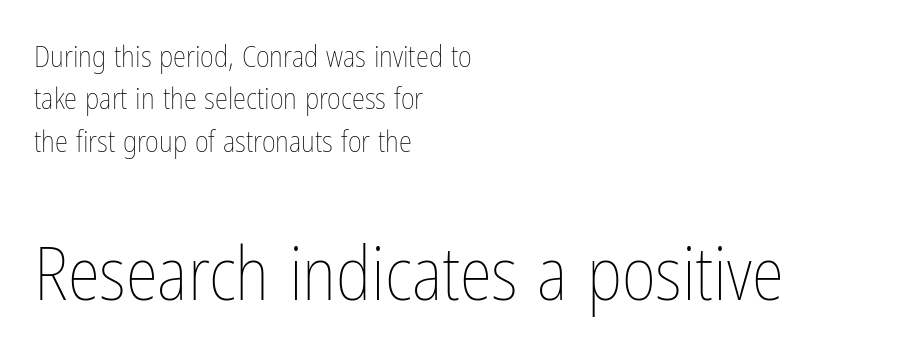
Q: Is the text bold? A: No.
Q: Is the text italic (slanted)? A: No, it is upright.
Q: Is the text underlined? A: No.
Q: How is the paragraph aligned? A: Left-aligned.
Q: Is the spacing between letters normal or unusually wide? A: Normal.
Q: Is the spacing between lines tight, normal or loose? A: Normal.
Q: Which block of text is set in a larger size, the first (top) or the second (bottom)? A: The second (bottom) one.
Q: Width (condensed, normal, or wide)? A: Condensed.
Q: Stroke contrast? A: Low.
Q: x-height? A: Medium.
Q: Monospaced? A: No.
